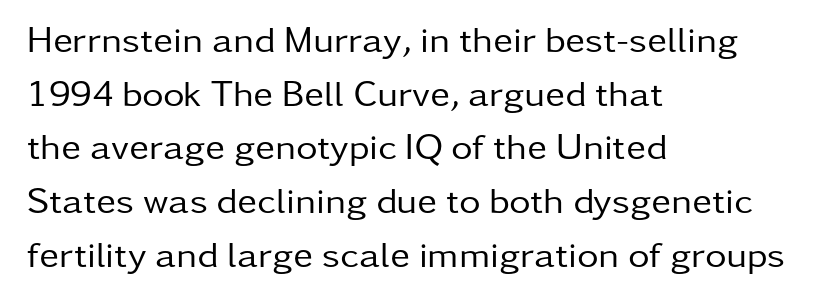
Where is the straight margin? On the left. Counters stay open thanks to moderate or lighter strokes. Normally led — the rows are evenly, conventionally spaced. You could call the tracking neutral — neither tight nor loose. Is this a fixed-width face? No — the glyphs have proportional, varying widths.
